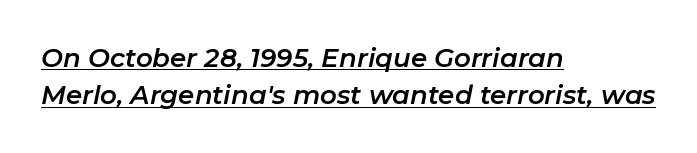
{"italic": "yes", "lean": "right", "slant_degrees": 11, "underline": "yes", "align": "left", "line_spacing": "normal", "line_spacing_ratio": 1.44, "letter_spacing": "normal", "letter_spacing_em": 0.0, "glyph_px": 26}
